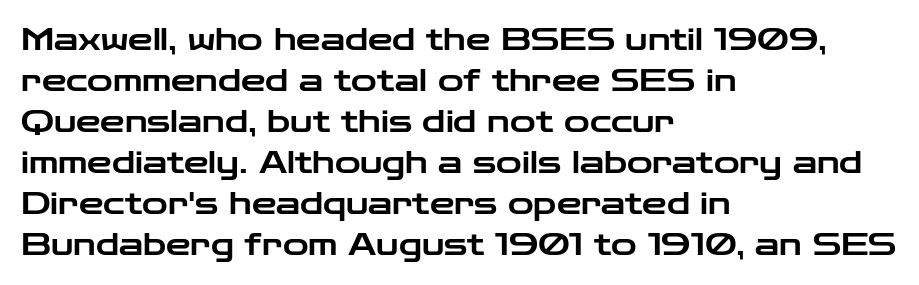
{"serif": "no", "italic": "no", "width": "wide", "stroke_contrast": "low", "x_height": "medium", "monospaced": "no", "underline": "no", "align": "left", "line_spacing": "normal", "line_spacing_ratio": 1.32, "letter_spacing": "normal", "letter_spacing_em": 0.0, "glyph_px": 31}
